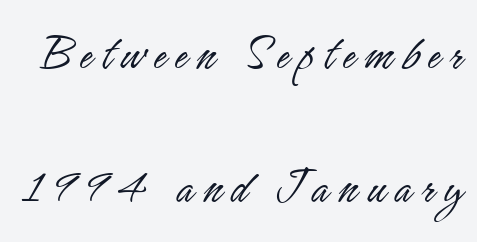
Q: Is the text bold? A: No.
Q: Is the text italic (slanted)? A: Yes.
Q: Is the typeface a serif or a sans-serif typeface? A: Sans-serif.
Q: Is the text underlined? A: No.
Q: Is the spacing between lines tight, normal or loose? A: Loose.
Q: Width (condensed, normal, or wide)? A: Condensed.
Q: Stroke contrast? A: Low.
Q: x-height? A: Small.
Q: Monospaced? A: No.
